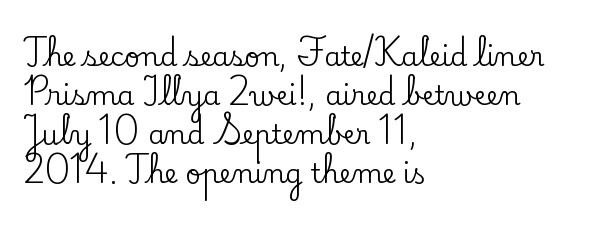
Q: Is the text italic (slanted)? A: No, it is upright.
Q: Is the text underlined? A: No.
Q: How is the paragraph aligned? A: Left-aligned.
Q: Is the spacing between letters normal or unusually wide? A: Normal.
Q: Is the spacing between lines tight, normal or loose? A: Normal.
